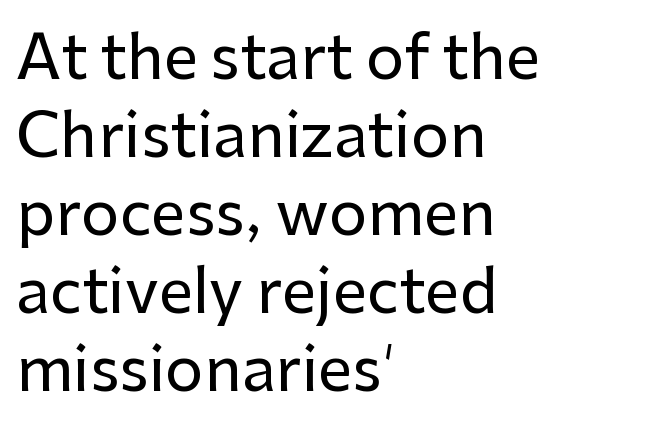
Vertical spacing — default. Tall strokes in this sample are plumb rather than angled. Just letters on the line, the space beneath them empty. The paragraph shown leans on its left margin.
